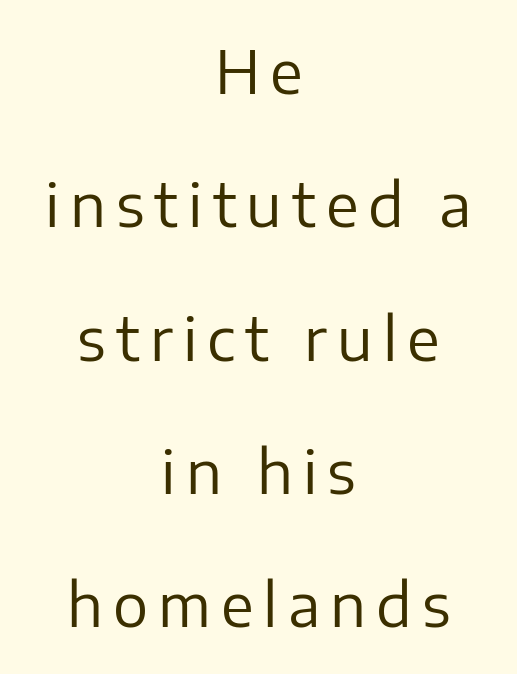
The image shows 59 px regular-weight sans-serif type, upright; set centered, loose line spacing (2.26x), not underlined; low stroke contrast and a medium x-height.
